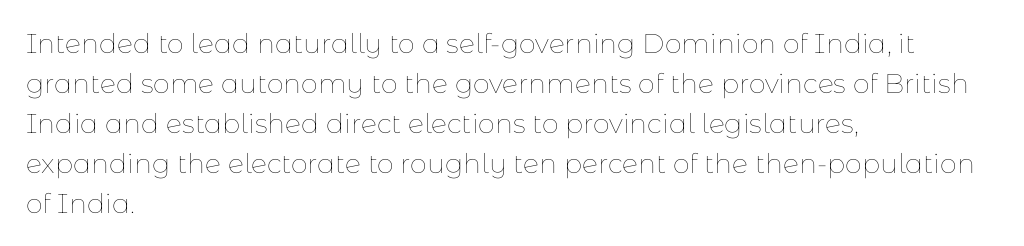
The image shows 27 px text type, upright; set left-aligned, normal line spacing (1.48x), normal letter spacing, not underlined.
